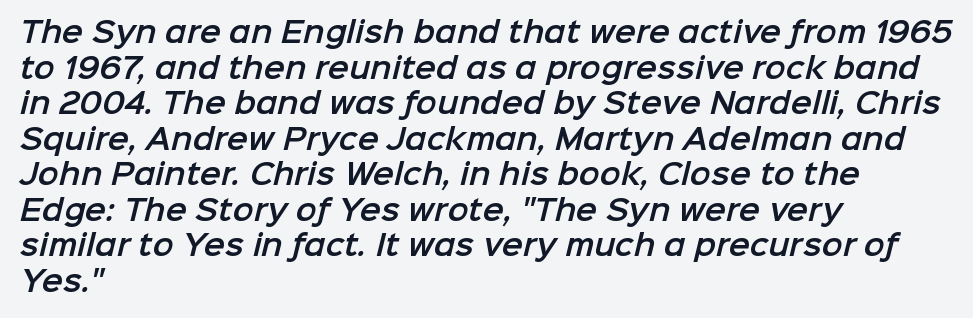
Q: Is the typeface a serif or a sans-serif typeface? A: Sans-serif.
Q: Is the text underlined? A: No.
Q: How is the paragraph aligned? A: Left-aligned.
Q: Is the spacing between letters normal or unusually wide? A: Normal.
Q: Is the spacing between lines tight, normal or loose? A: Normal.
Q: Width (condensed, normal, or wide)? A: Normal.
Q: Stroke contrast? A: Low.
Q: x-height? A: Medium.
Q: Monospaced? A: No.
